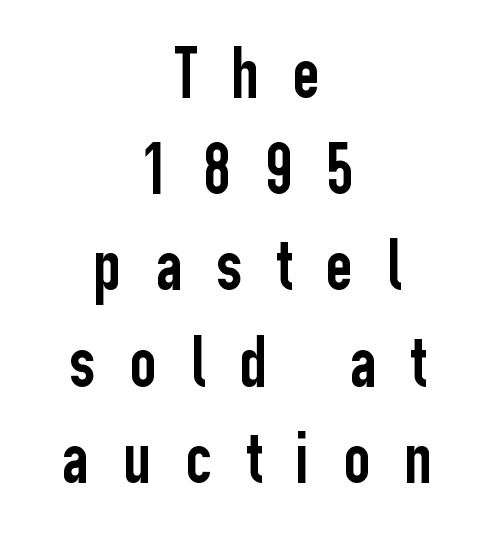
Q: Is the text italic (slanted)? A: No, it is upright.
Q: Is the typeface a serif or a sans-serif typeface? A: Sans-serif.
Q: Is the text underlined? A: No.
Q: How is the paragraph aligned? A: Centered.
Q: Is the spacing between letters normal or unusually wide? A: Unusually wide.
Q: Is the spacing between lines tight, normal or loose? A: Normal.
Q: Width (condensed, normal, or wide)? A: Condensed.
Q: Stroke contrast? A: Low.
Q: x-height? A: Medium.
Q: Monospaced? A: No.
